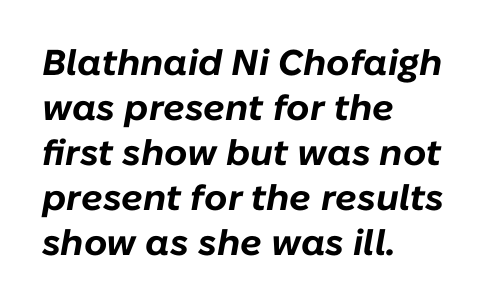
This sample has the flowing, uneven cadence of proportional lettering. Words float on clear page, feet unadorned. Characters follow at the spacing the type designer built in. Horizontal alignment here is leftward, the default for most running prose. Baseline-to-baseline distance is the conventional proportion of letter height. Every letter is thick-stroked: bold, no question.
